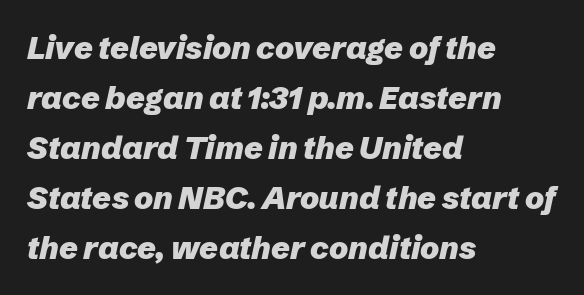
Every character sits at an angle, as italics do. A typesetter would call this proportional, since set widths differ per character. You could call the tracking neutral — neither tight nor loose. The characters look thick and weighty, a clear bold. Visually the block forms a straight wall on the left and a jagged coastline on the right. This rendering features lettering with no underline.
